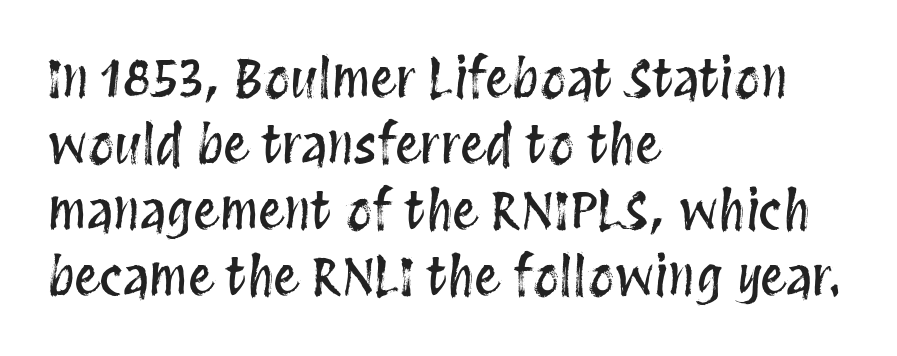
Letter spacing: default. Teacher's note: observe the even left margin — that is flush-left alignment. The specimen reads as upright at a glance. Anything drawn beneath the words? Only blank space. If you measured baseline to baseline, you'd find a middling distance.
